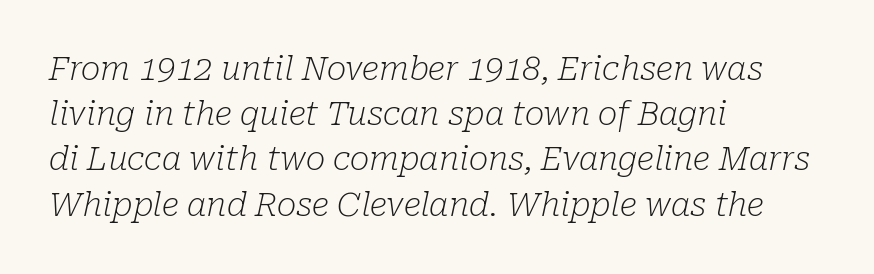
The image shows 33 px light serif type, italic (leaning right); set left-aligned, normal line spacing (1.37x), normal letter spacing, not underlined; low stroke contrast and a medium x-height.
